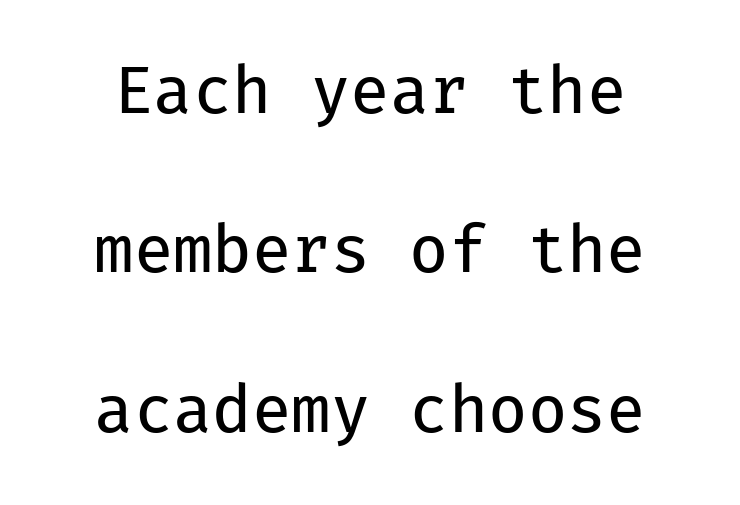
Each letter, wide or thin by design, is forced into the same width here. This sample uses a sans-serif face. The passage shown stacks its lines with a broad gap. The specimen omits any rule beneath the text block's lines.
